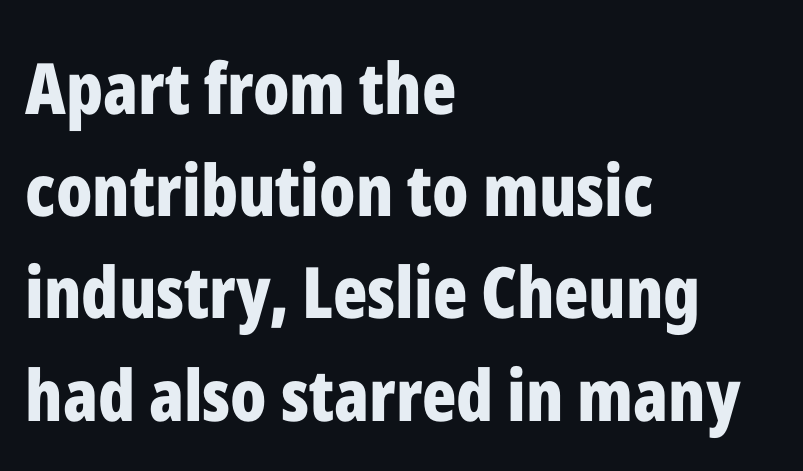
{"serif": "no", "italic": "no", "bold": "yes", "weight": "bold", "width": "condensed", "stroke_contrast": "low", "x_height": "medium", "monospaced": "no", "underline": "no", "align": "left", "line_spacing": "normal", "line_spacing_ratio": 1.44, "letter_spacing": "normal", "letter_spacing_em": 0.0, "glyph_px": 71}
